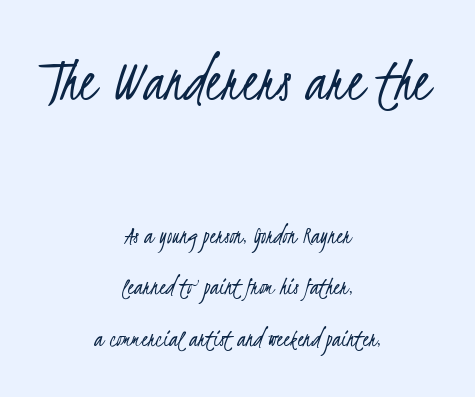
{"serif": "no", "bold": "no", "weight": "light", "width": "condensed", "stroke_contrast": "low", "x_height": "small", "monospaced": "no", "underline": "no", "align": "center", "line_spacing": "loose", "line_spacing_ratio": 1.98, "letter_spacing": "normal", "letter_spacing_em": 0.0, "larger_block": "first", "size_ratio": 2.46, "glyph_px": 64}
